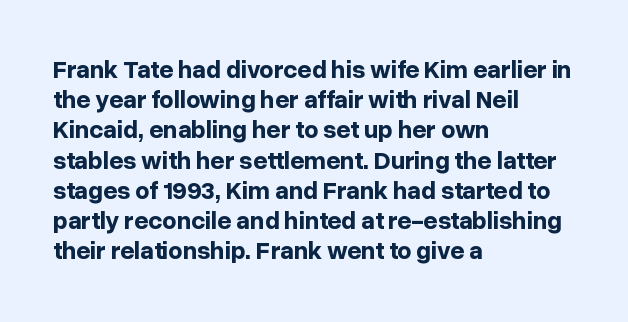
The image shows 25 px bold type, upright; set left-aligned, line spacing 1.21x, normal letter spacing, not underlined.
